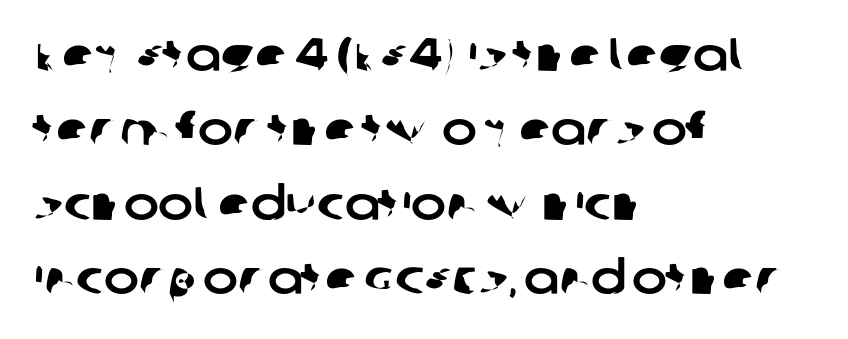
Q: Is the typeface a serif or a sans-serif typeface? A: Sans-serif.
Q: Is the text underlined? A: No.
Q: How is the paragraph aligned? A: Left-aligned.
Q: Is the spacing between letters normal or unusually wide? A: Normal.
Q: Is the spacing between lines tight, normal or loose? A: Normal.
Q: Width (condensed, normal, or wide)? A: Normal.
Q: Stroke contrast? A: Low.
Q: x-height? A: Large.
Q: Monospaced? A: No.
